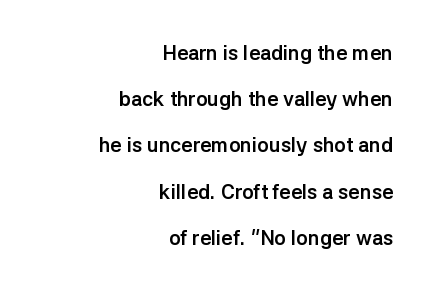
The image shows 20 px bold type, upright; set right-aligned, loose line spacing (2.31x), normal letter spacing, not underlined.
